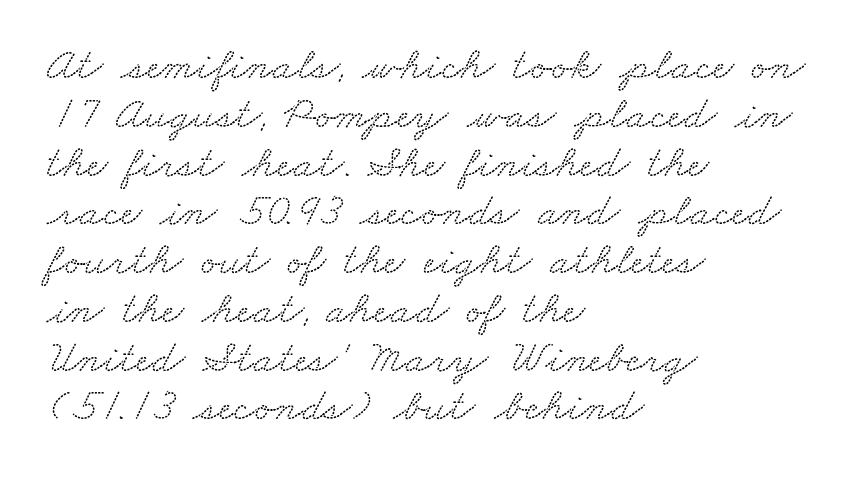
Unmarked baselines from the first word to the last. Quick note: interline space is minimal. All the whitespace from short lines collects on the right.
